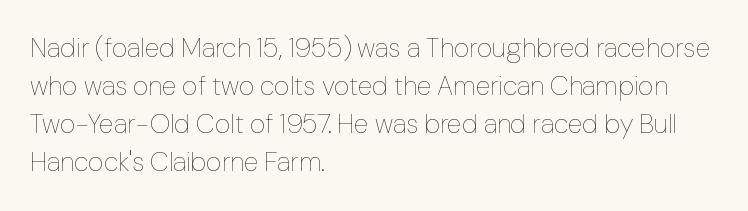
The image shows 27 px text type, upright; set left-aligned, normal line spacing (1.41x), normal letter spacing, not underlined.
